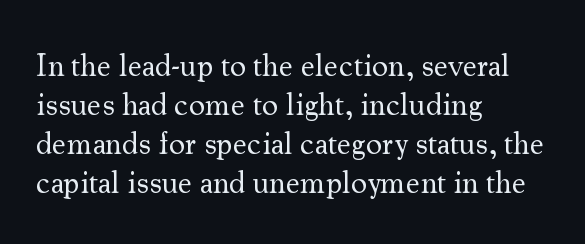
{"serif": "yes", "italic": "no", "bold": "no", "weight": "regular", "width": "normal", "stroke_contrast": "medium", "x_height": "small", "monospaced": "no", "underline": "no", "align": "left", "line_spacing_ratio": 1.22, "letter_spacing": "normal", "letter_spacing_em": 0.0, "glyph_px": 32}
